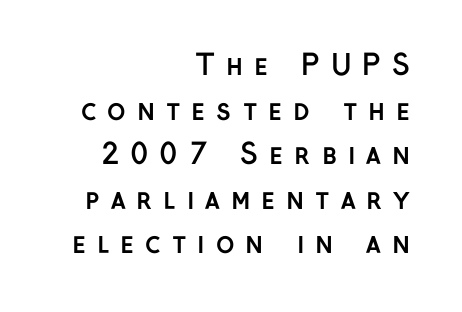
{"serif": "no", "italic": "no", "bold": "yes", "weight": "semibold", "width": "normal", "stroke_contrast": "low", "x_height": "medium", "monospaced": "no", "underline": "no", "align": "right", "line_spacing": "normal", "line_spacing_ratio": 1.59, "letter_spacing": "wide", "letter_spacing_em": 0.39, "glyph_px": 28}
